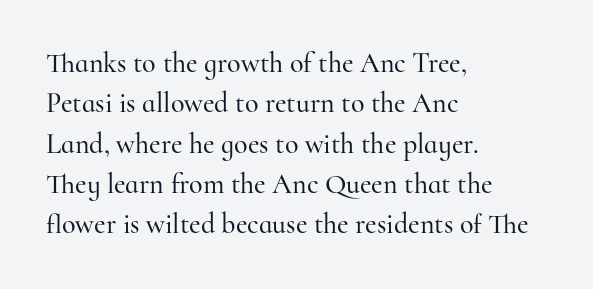
Vertically, the passage feels balanced, rows spaced as you'd expect. Is this a fixed-width face? No — the glyphs have proportional, varying widths. The letters stand straight up with perfectly vertical stems. Honestly, the letter spacing is just normal — you wouldn't notice it.
